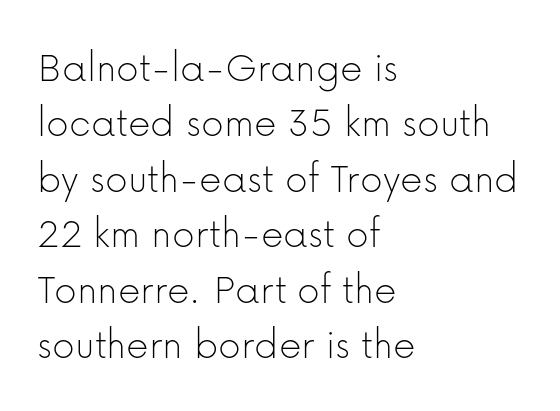
{"serif": "no", "italic": "no", "bold": "no", "weight": "thin", "width": "normal", "stroke_contrast": "low", "x_height": "medium", "monospaced": "no", "underline": "no", "align": "left", "line_spacing": "normal", "line_spacing_ratio": 1.26, "letter_spacing": "normal", "letter_spacing_em": 0.0, "glyph_px": 44}
